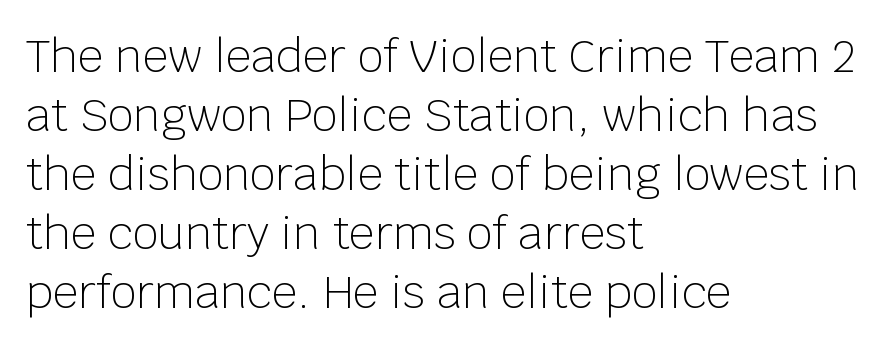
Each letter keeps its own natural width here, so spacing adapts to shape. Which margin do the lines hug? The left one — the right edge is uneven. Does the leading feel generous? No, just average. It's the straight-up-and-down kind of type. The line texture is even and compact thanks to regular tracking.
